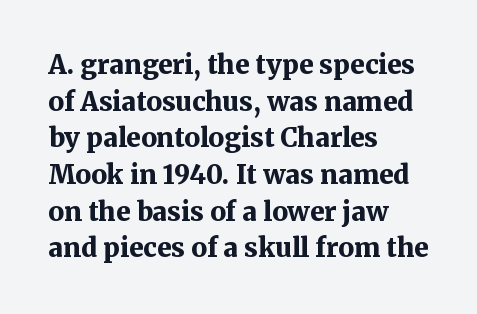
Q: Is the text bold? A: Yes.
Q: Is the text italic (slanted)? A: No, it is upright.
Q: Is the text underlined? A: No.
Q: How is the paragraph aligned? A: Left-aligned.
Q: Is the spacing between letters normal or unusually wide? A: Normal.
Q: Is the spacing between lines tight, normal or loose? A: Normal.
